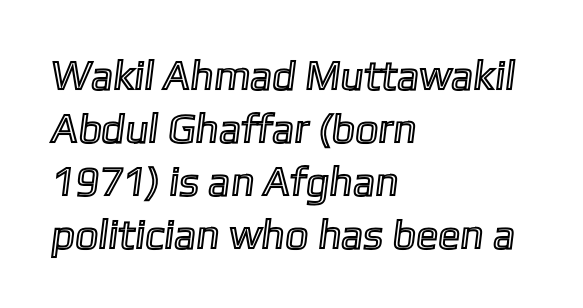
Q: Is the text underlined? A: No.
Q: How is the paragraph aligned? A: Left-aligned.
Q: Is the spacing between letters normal or unusually wide? A: Normal.
Q: Is the spacing between lines tight, normal or loose? A: Normal.
Q: Width (condensed, normal, or wide)? A: Normal.
Q: x-height? A: Medium.
Q: Monospaced? A: No.
